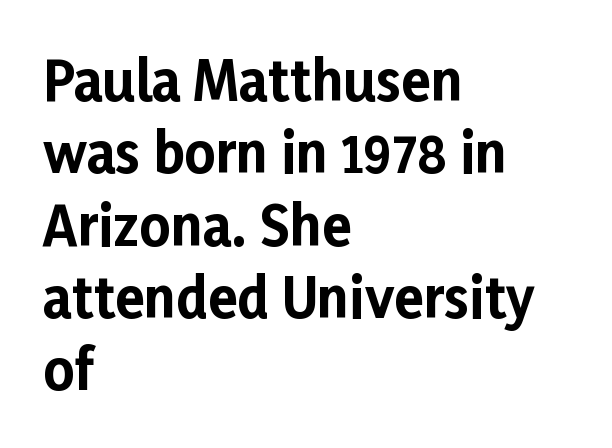
The letters stand upright; this is a roman face. Typesetter's note: full bold, strokes at maximum text heaviness. Vertical spacing — default. If you drew a ruler down the left edge, every line would touch it. Bare-footed words on every line.
